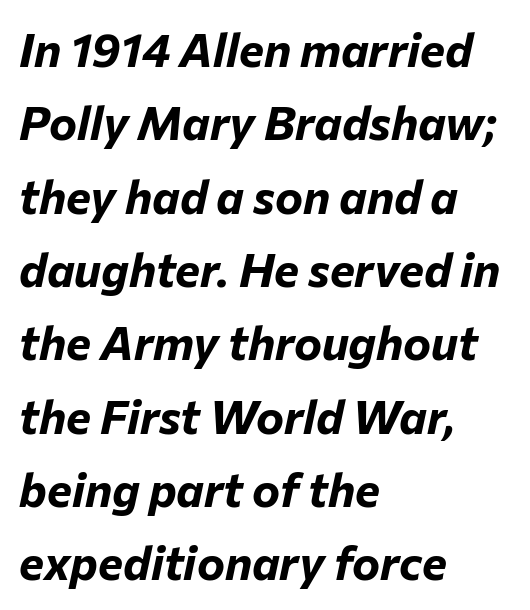
{"italic": "yes", "lean": "right", "slant_degrees": 12, "bold": "yes", "weight": "bold", "width": "normal", "stroke_contrast": "low", "x_height": "medium", "monospaced": "no", "underline": "no", "align": "left", "line_spacing": "normal", "line_spacing_ratio": 1.56, "letter_spacing": "normal", "letter_spacing_em": 0.0, "glyph_px": 47}
